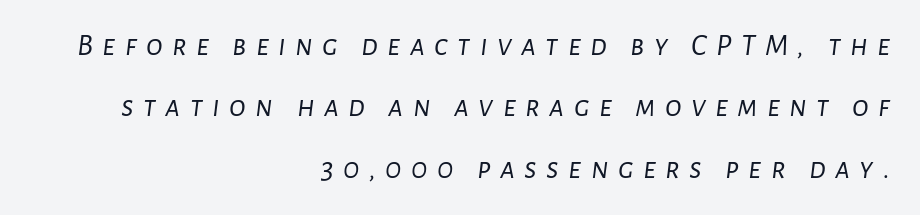
Q: Is the text bold? A: No.
Q: Is the text italic (slanted)? A: Yes, it leans right by about 7 degrees.
Q: Is the text underlined? A: No.
Q: How is the paragraph aligned? A: Right-aligned.
Q: Is the spacing between letters normal or unusually wide? A: Unusually wide.
Q: Is the spacing between lines tight, normal or loose? A: Loose.
Q: Width (condensed, normal, or wide)? A: Normal.
Q: Stroke contrast? A: Low.
Q: x-height? A: Medium.
Q: Monospaced? A: No.
